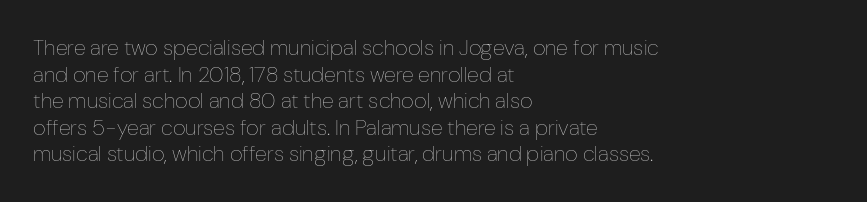
The image shows 22 px text type, upright; set left-aligned, line spacing 1.21x, normal letter spacing, not underlined.
